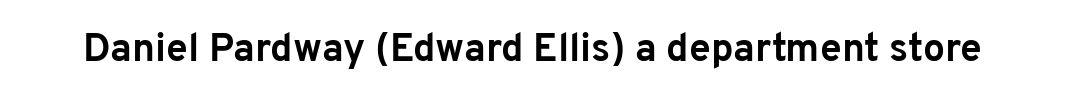
The image shows 39 px bold sans-serif type, upright; set normal letter spacing, not underlined; low stroke contrast and a medium x-height.
